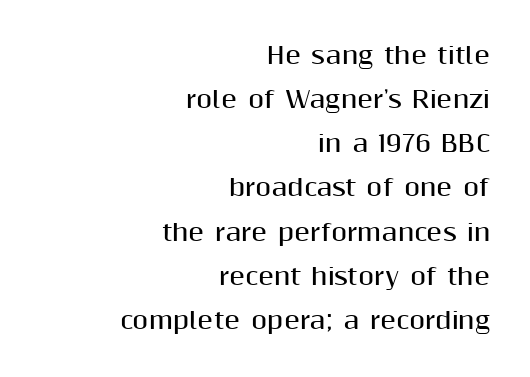
This sample trades compactness for vertical openness between lines. Clear beneath every line of the passage. Chunky letters — that's bold for sure. The axis of the letterforms is exactly vertical. Typeset ragged left — the right edge is the straight one. The gaps between neighbouring characters are ordinary and unremarkable.
